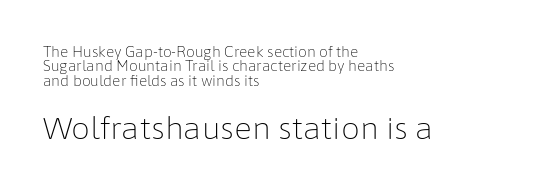
Each word holds together tightly as a unit, with standard inter-letter gaps. Designer's note — italics off, roman on. Reading down the block, your eye returns to a fixed left position each line. The rendering uses natural spacing where letterforms have individual widths.
